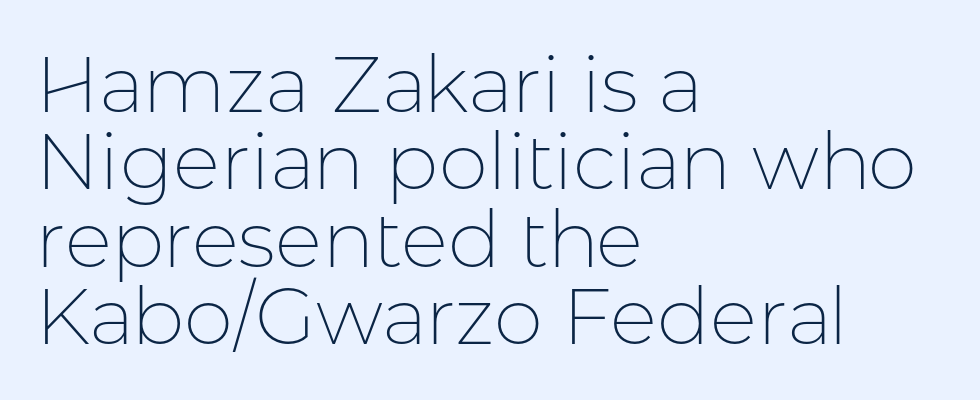
Q: Is the text bold? A: No.
Q: Is the text italic (slanted)? A: No, it is upright.
Q: Is the typeface a serif or a sans-serif typeface? A: Sans-serif.
Q: Is the text underlined? A: No.
Q: How is the paragraph aligned? A: Left-aligned.
Q: Is the spacing between letters normal or unusually wide? A: Normal.
Q: Is the spacing between lines tight, normal or loose? A: Tight.
Q: Width (condensed, normal, or wide)? A: Normal.
Q: Stroke contrast? A: Low.
Q: x-height? A: Medium.
Q: Monospaced? A: No.
